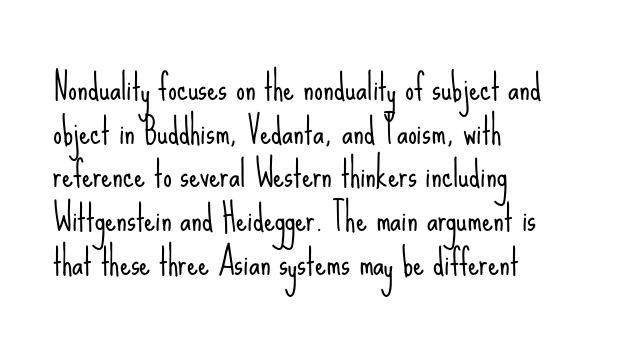
Q: Is the text bold? A: No.
Q: Is the text italic (slanted)? A: No, it is upright.
Q: Is the typeface a serif or a sans-serif typeface? A: Sans-serif.
Q: Is the text underlined? A: No.
Q: How is the paragraph aligned? A: Left-aligned.
Q: Is the spacing between letters normal or unusually wide? A: Normal.
Q: Is the spacing between lines tight, normal or loose? A: Normal.
Q: Width (condensed, normal, or wide)? A: Condensed.
Q: Stroke contrast? A: Low.
Q: x-height? A: Small.
Q: Monospaced? A: No.
